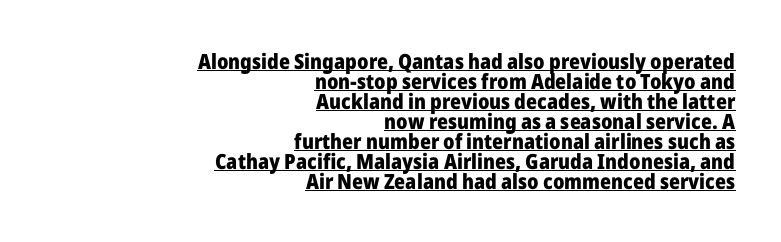
The image shows 21 px bold type, upright; set right-aligned, tight line spacing (0.95x), normal letter spacing, underlined.
